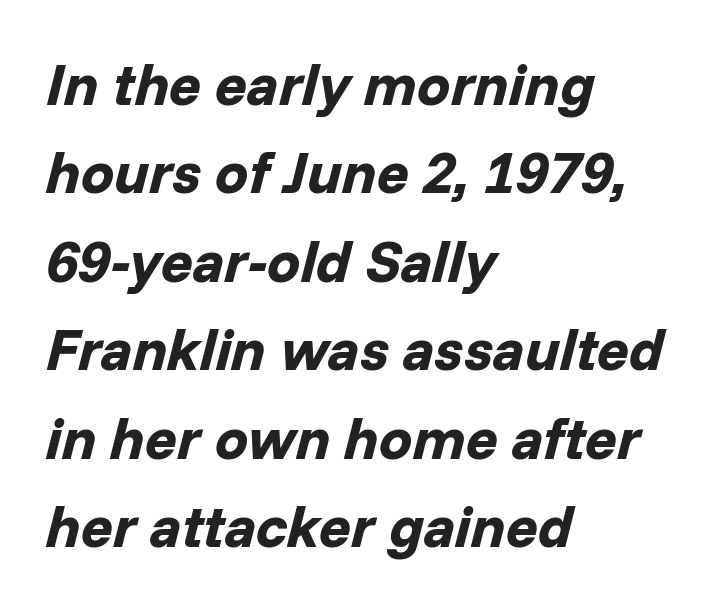
Q: Is the text bold? A: Yes.
Q: Is the text italic (slanted)? A: Yes, it leans right by about 14 degrees.
Q: Is the text underlined? A: No.
Q: How is the paragraph aligned? A: Left-aligned.
Q: Is the spacing between letters normal or unusually wide? A: Normal.
Q: Is the spacing between lines tight, normal or loose? A: Normal.
Q: Width (condensed, normal, or wide)? A: Normal.
Q: Stroke contrast? A: Low.
Q: x-height? A: Medium.
Q: Monospaced? A: No.
